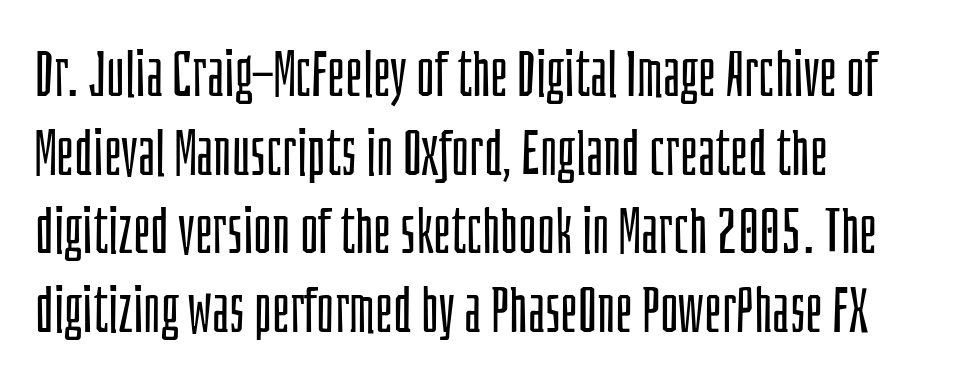
Q: Is the text bold? A: No.
Q: Is the text italic (slanted)? A: No, it is upright.
Q: Is the typeface a serif or a sans-serif typeface? A: Sans-serif.
Q: Is the text underlined? A: No.
Q: How is the paragraph aligned? A: Left-aligned.
Q: Is the spacing between letters normal or unusually wide? A: Normal.
Q: Is the spacing between lines tight, normal or loose? A: Normal.
Q: Width (condensed, normal, or wide)? A: Condensed.
Q: Stroke contrast? A: Low.
Q: x-height? A: Large.
Q: Monospaced? A: No.
